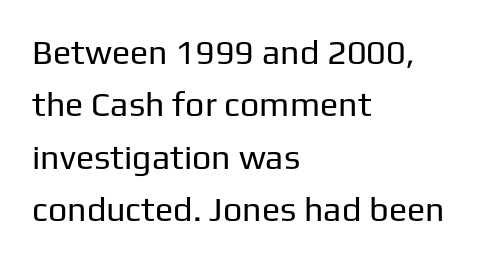
{"serif": "no", "italic": "no", "bold": "no", "weight": "regular", "width": "normal", "stroke_contrast": "low", "x_height": "medium", "monospaced": "no", "underline": "no", "align": "left", "line_spacing": "normal", "line_spacing_ratio": 1.54, "letter_spacing": "normal", "letter_spacing_em": 0.0, "glyph_px": 34}
